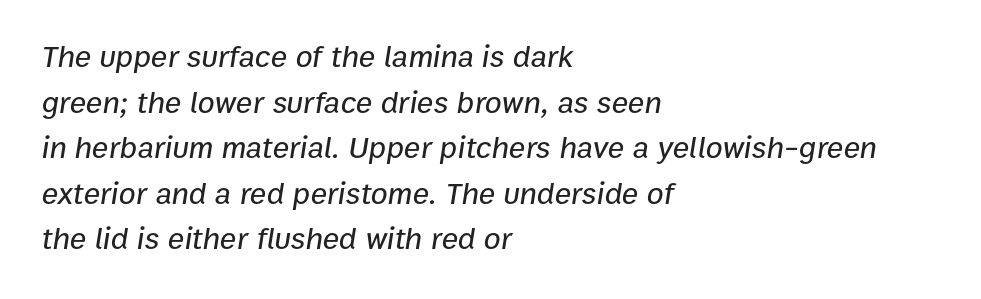
The letterforms sit shoulder to shoulder at normal distance. Character widths vary here, with narrow letters taking less room than wide ones. The paragraph has a hard left edge and a soft right edge. Any mark beneath the type? The region is blank. The typography opts for an oblique posture over an upright one. Is there much room between lines? A standard amount, neither cramped nor airy.
